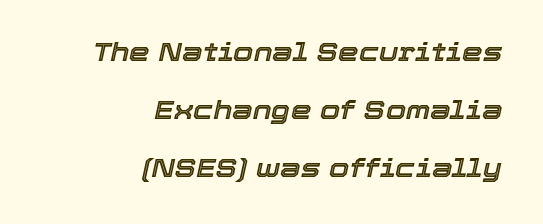
The image shows 26 px text type, italic (leaning right); set right-aligned, loose line spacing (2.23x), normal letter spacing, not underlined.
